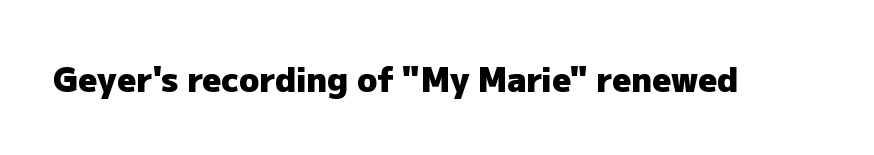
The letters advance in unequal steps, a hallmark of proportional type. Serifs: no, the terminals of the letterforms are clean. The lettering stays uniformly vertical, giving the passage a roman look. How are the letters spaced? Ordinarily, with no added tracking. Only glyphs here, with clear space below each row.
